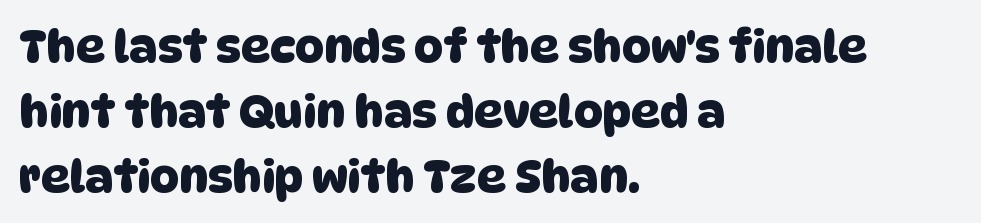
Words appear dense and cohesive because spacing is normal. No feet cap the strokes, marking this as sans-serif type. Leading matches the norm, producing a regular column. Each letter keeps its own natural width here, so spacing adapts to shape.
